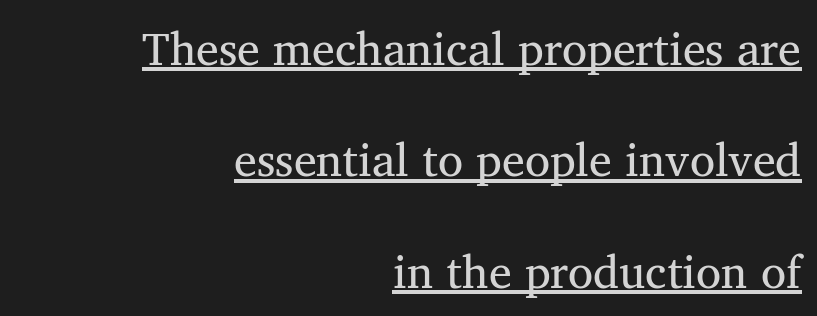
{"serif": "yes", "italic": "no", "bold": "no", "weight": "regular", "width": "normal", "stroke_contrast": "medium", "x_height": "medium", "monospaced": "no", "underline": "yes", "align": "right", "line_spacing": "loose", "line_spacing_ratio": 2.42, "letter_spacing": "normal", "letter_spacing_em": 0.0, "glyph_px": 46}
